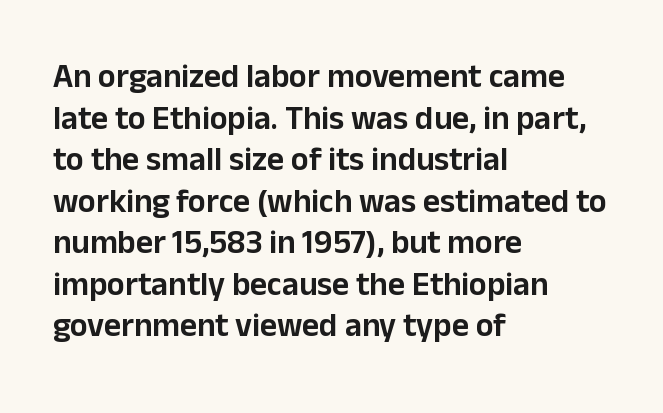
What's the leading like? Ordinary, nothing unusual. Caption: multi-line text, flush left, ragged right. This is sans-serif lettering, the kind often seen on screens and signage. This sample has the flowing, uneven cadence of proportional lettering. This sample uses an upright cut, with every glyph sitting square on the baseline. Inter-character spacing is left at the font's built-in metrics.
